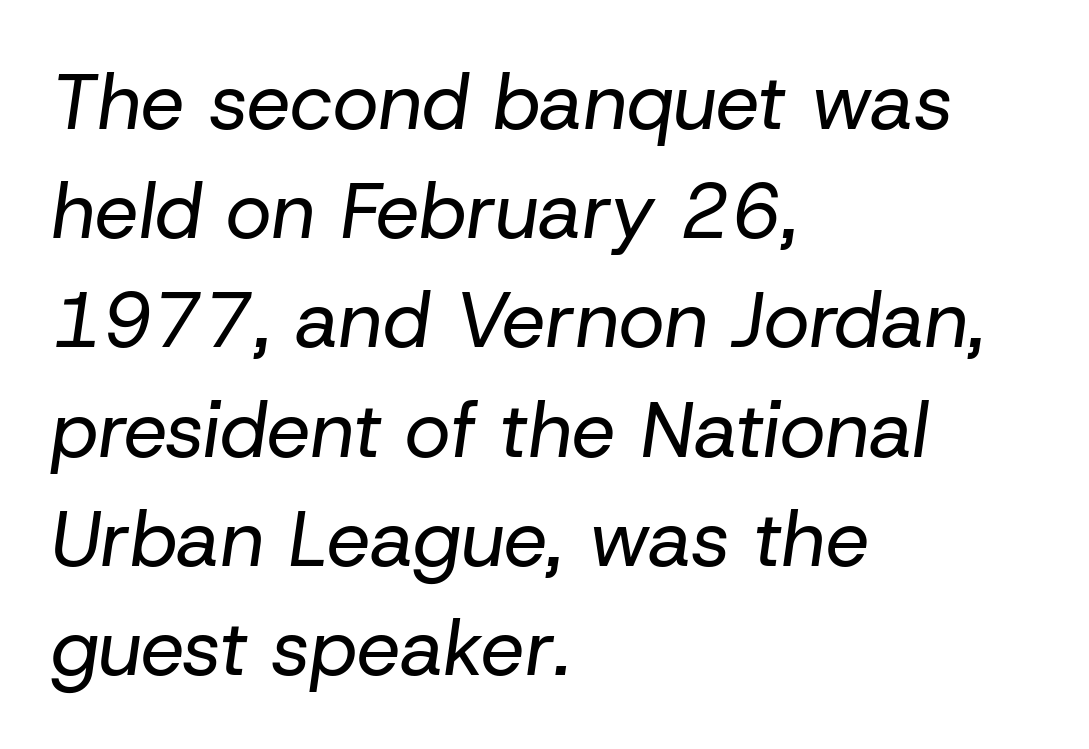
Q: Is the text bold? A: No.
Q: Is the text italic (slanted)? A: Yes, it leans right by about 8 degrees.
Q: Is the text underlined? A: No.
Q: How is the paragraph aligned? A: Left-aligned.
Q: Is the spacing between letters normal or unusually wide? A: Normal.
Q: Is the spacing between lines tight, normal or loose? A: Normal.
Q: Width (condensed, normal, or wide)? A: Normal.
Q: Stroke contrast? A: Low.
Q: x-height? A: Medium.
Q: Monospaced? A: No.
